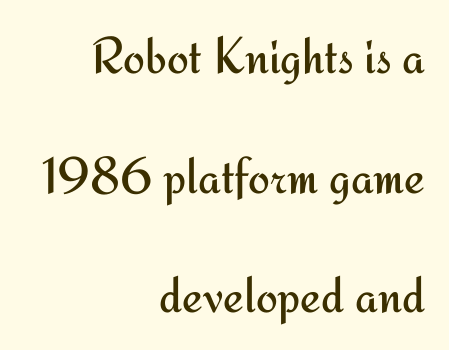
The image shows 52 px regular-weight sans-serif type, upright; set right-aligned, loose line spacing (2.3x), normal letter spacing, not underlined; medium stroke contrast and a small x-height.
